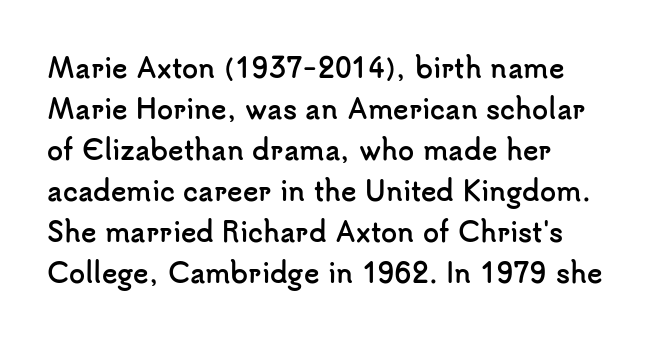
Q: Is the text bold? A: Yes.
Q: Is the text italic (slanted)? A: No, it is upright.
Q: Is the text underlined? A: No.
Q: Is the spacing between letters normal or unusually wide? A: Normal.
Q: Is the spacing between lines tight, normal or loose? A: Normal.
